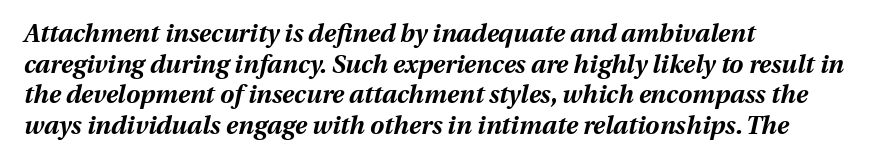
Q: Is the text bold? A: Yes.
Q: Is the text italic (slanted)? A: Yes, it leans right by about 13 degrees.
Q: Is the text underlined? A: No.
Q: How is the paragraph aligned? A: Left-aligned.
Q: Is the spacing between letters normal or unusually wide? A: Normal.
